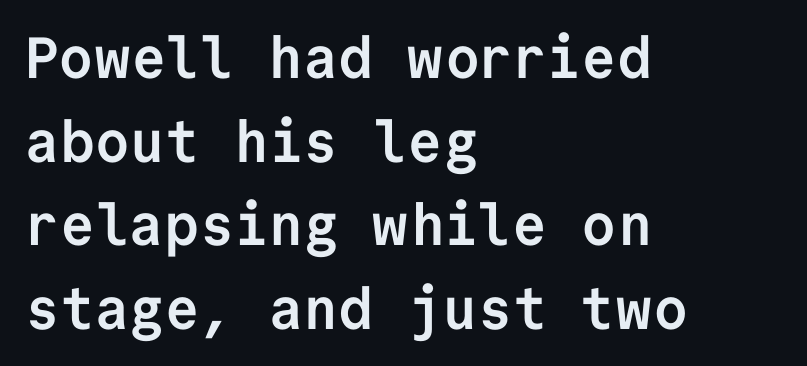
Is there any slant? The stems are plumb. Lines of text with bare space underneath. A classic flush-left, rag-right setting is used for this passage. A typesetter would call this monospace, since all characters share one set width. Summary of weight: heavy, a full bold.
